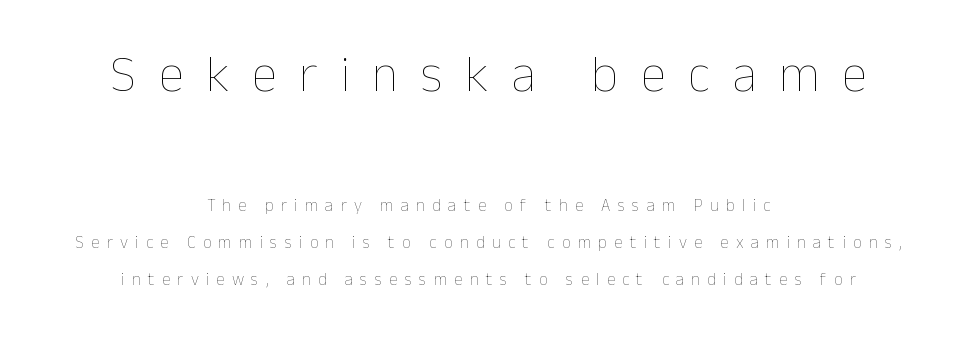
Varying glyph widths throughout — classic text-font behaviour. How would I describe the line gaps? Wide and relaxed. Tracking here is generous; glyphs stand well apart from one another. Heaviness? Minimal to ordinary, like unemphasized prose.
